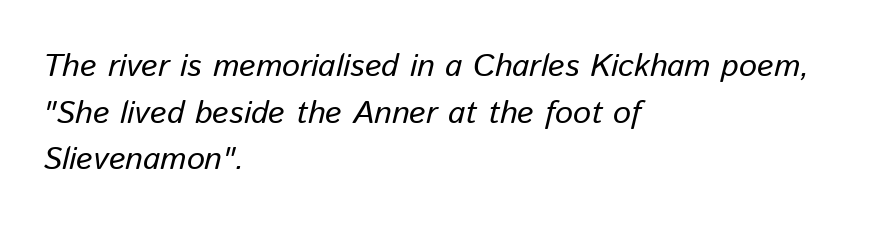
The font sits on the lighter half of the weight spectrum, regular included. Quick note: italic. Compared with a centered layout, this one pins lines to the left instead. The gaps between neighbouring characters are ordinary and unremarkable. Underline: absent.
